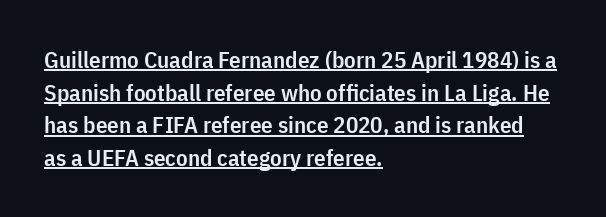
The image shows 23 px text type, upright; set left-aligned, normal line spacing (1.42x), normal letter spacing, underlined.
